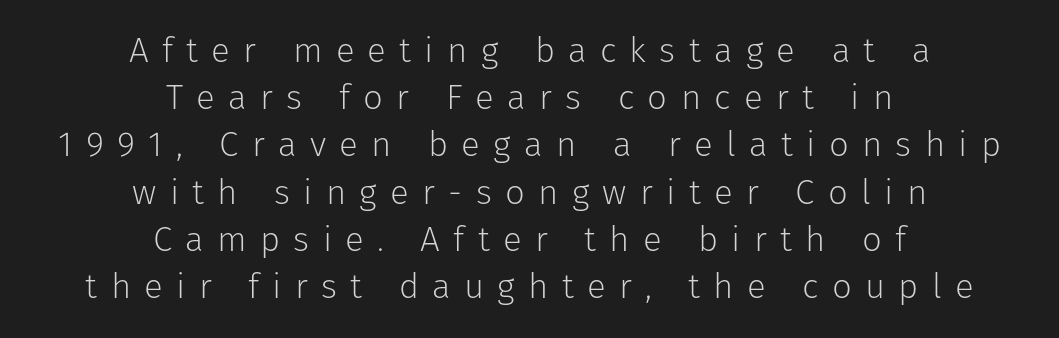
Q: Is the text bold? A: No.
Q: Is the text italic (slanted)? A: No, it is upright.
Q: Is the typeface a serif or a sans-serif typeface? A: Sans-serif.
Q: Is the text underlined? A: No.
Q: How is the paragraph aligned? A: Centered.
Q: Is the spacing between letters normal or unusually wide? A: Unusually wide.
Q: Is the spacing between lines tight, normal or loose? A: Normal.
Q: Width (condensed, normal, or wide)? A: Normal.
Q: Stroke contrast? A: Low.
Q: x-height? A: Medium.
Q: Monospaced? A: No.
